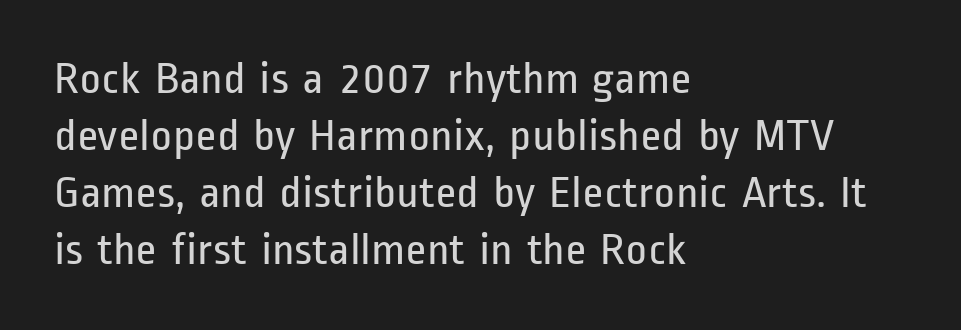
{"serif": "no", "italic": "no", "bold": "no", "weight": "regular", "width": "condensed", "stroke_contrast": "low", "x_height": "medium", "monospaced": "no", "underline": "no", "align": "left", "line_spacing_ratio": 1.24, "letter_spacing": "normal", "letter_spacing_em": 0.0, "glyph_px": 46}
